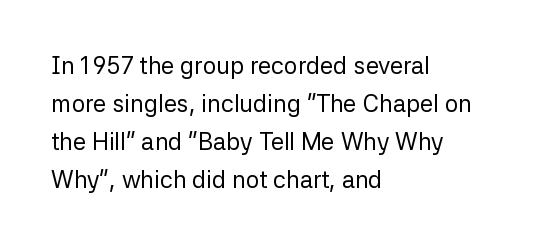
{"italic": "no", "bold": "no", "underline": "no", "align": "left", "line_spacing": "normal", "line_spacing_ratio": 1.59, "letter_spacing": "normal", "letter_spacing_em": 0.0, "glyph_px": 24}
